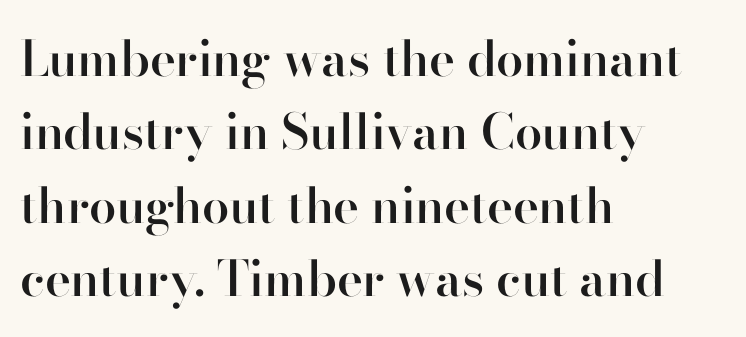
The rendering uses natural spacing where letterforms have individual widths. You can tell from the bare stems that sans-serif type was used. The letters are semibold — heavier than regular but short of a full bold. In CSS terms this would be text-align: left.
